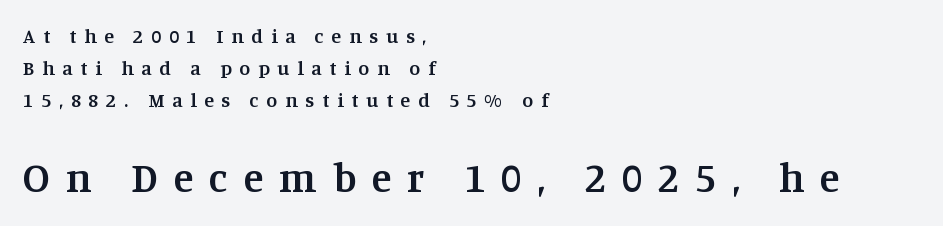
{"serif": "yes", "italic": "no", "bold": "semi", "weight": "semibold", "width": "normal", "stroke_contrast": "medium", "x_height": "large", "monospaced": "no", "underline": "no", "align": "left", "line_spacing": "normal", "line_spacing_ratio": 1.59, "letter_spacing": "wide", "letter_spacing_em": 0.39, "larger_block": "second", "size_ratio": 2.05, "glyph_px": 41}
